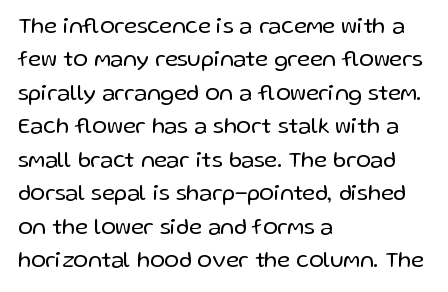
Q: Is the text bold? A: No.
Q: Is the text italic (slanted)? A: No, it is upright.
Q: Is the text underlined? A: No.
Q: How is the paragraph aligned? A: Left-aligned.
Q: Is the spacing between letters normal or unusually wide? A: Normal.
Q: Is the spacing between lines tight, normal or loose? A: Normal.
